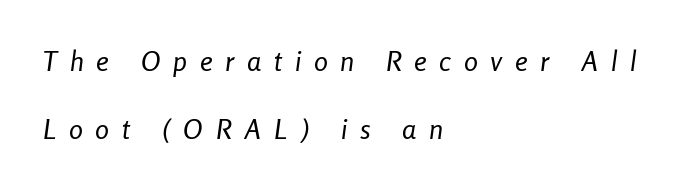
Underlining? Definitely not there. Style check: oblique. The strokes carry an ordinary text weight at most. Letter spacing: wide. Compared with typical paragraphs, the rows here are farther apart. These lines are set flush left with a ragged right edge.
